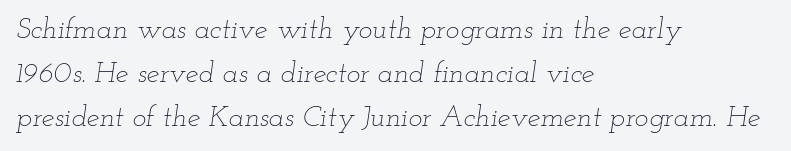
Q: Is the text bold? A: No.
Q: Is the text italic (slanted)? A: Yes, it leans right by about 12 degrees.
Q: Is the text underlined? A: No.
Q: How is the paragraph aligned? A: Left-aligned.
Q: Is the spacing between letters normal or unusually wide? A: Normal.
Q: Is the spacing between lines tight, normal or loose? A: Normal.
Q: Width (condensed, normal, or wide)? A: Wide.
Q: Stroke contrast? A: Low.
Q: x-height? A: Small.
Q: Monospaced? A: No.
